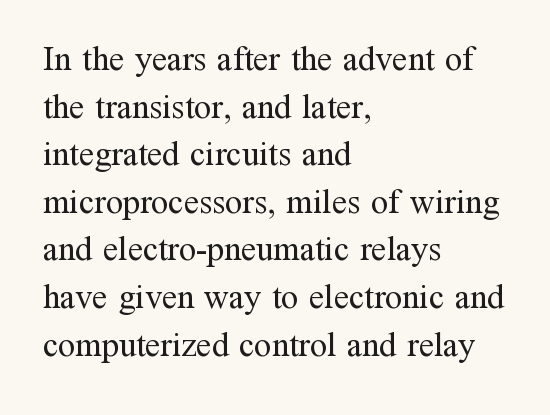
The image shows 34 px regular-weight serif type, upright; set left-aligned, normal line spacing (1.4x), normal letter spacing, not underlined; medium stroke contrast and a medium x-height.
